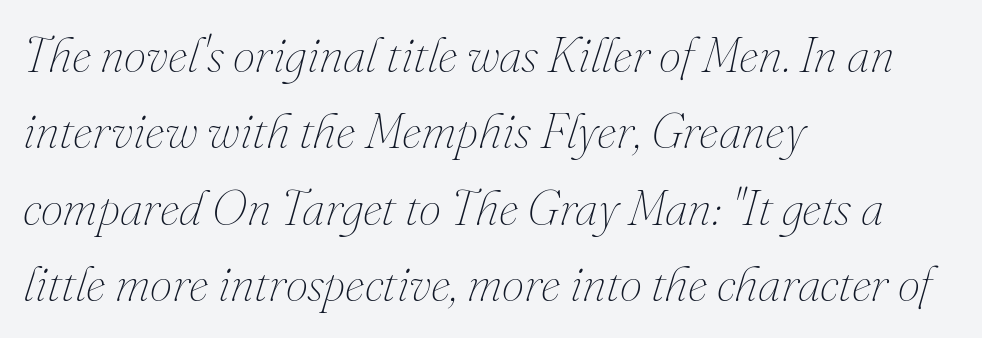
The image shows 50 px thin type, italic (leaning right); set left-aligned, normal line spacing (1.53x), normal letter spacing, not underlined; medium stroke contrast and a small x-height.
